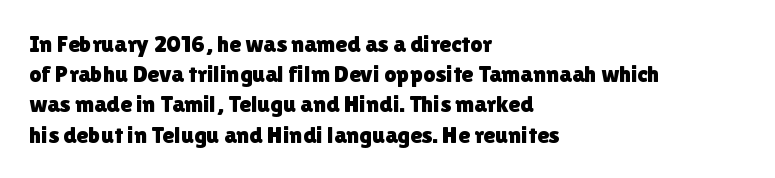
Q: Is the text italic (slanted)? A: No, it is upright.
Q: Is the text underlined? A: No.
Q: How is the paragraph aligned? A: Left-aligned.
Q: Is the spacing between letters normal or unusually wide? A: Normal.
Q: Is the spacing between lines tight, normal or loose? A: Normal.
